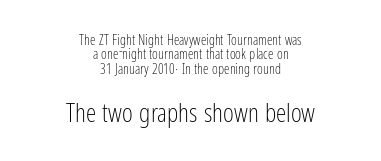
The image shows 26 px text type, upright; set centered, tight line spacing (1.03x), normal letter spacing, not underlined; the second (bottom) block is 1.86x larger.
